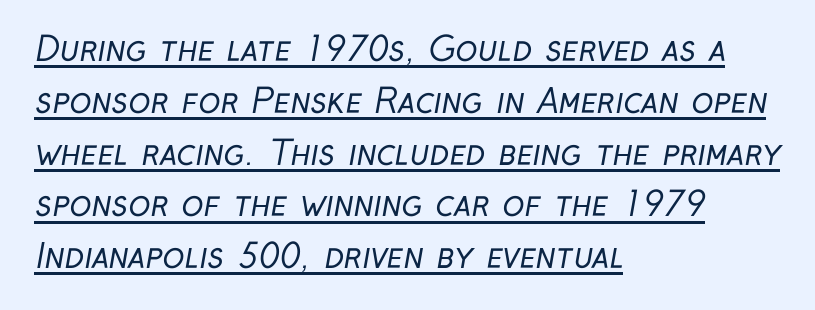
The words here are underlined. Caption: standard tracking, unaltered. Regular leading. Here the designer chose a conventional face with non-uniform glyph widths. No chunkiness to these letters — they're not bold.
